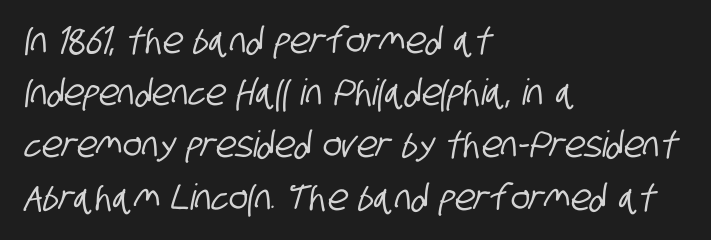
The image shows 36 px condensed sans-serif type; set left-aligned, normal line spacing (1.45x), normal letter spacing, not underlined; low stroke contrast and a large x-height.
